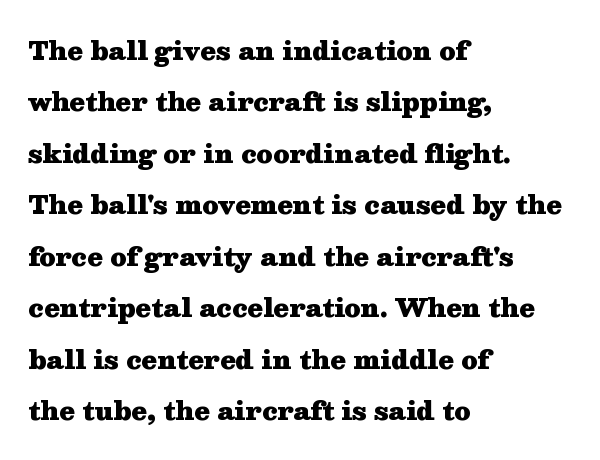
The image shows 25 px bold type, upright; set left-aligned, loose line spacing (2.06x), normal letter spacing, not underlined.
